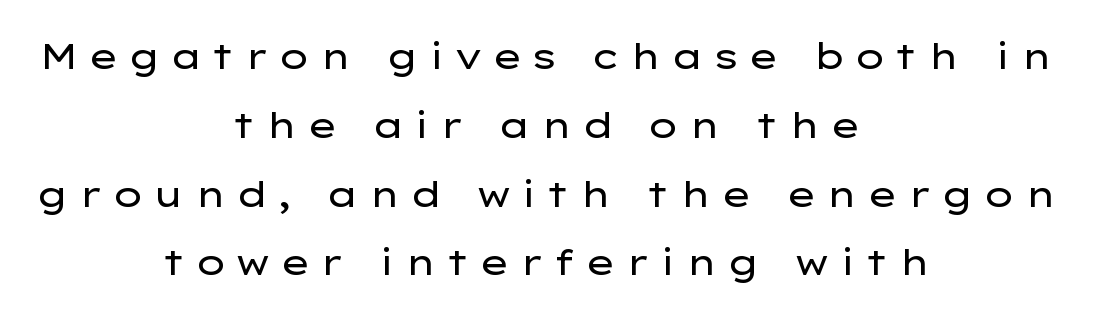
The image shows 36 px regular-weight, wide sans-serif type, upright; set centered, loose line spacing (1.91x), unusually wide letter spacing (+0.24 em), not underlined; low stroke contrast and a medium x-height.
